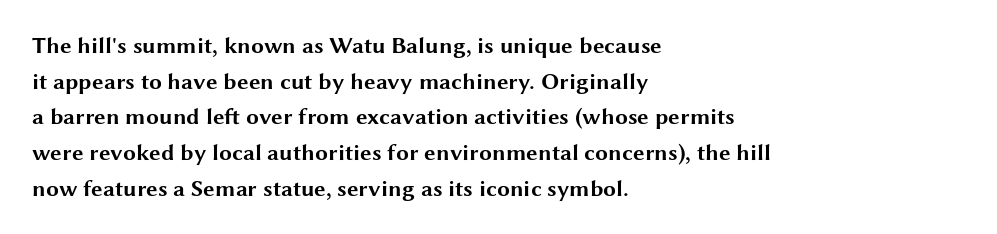
Q: Is the text bold? A: Yes.
Q: Is the text italic (slanted)? A: No, it is upright.
Q: Is the text underlined? A: No.
Q: How is the paragraph aligned? A: Left-aligned.
Q: Is the spacing between letters normal or unusually wide? A: Normal.
Q: Is the spacing between lines tight, normal or loose? A: Normal.
